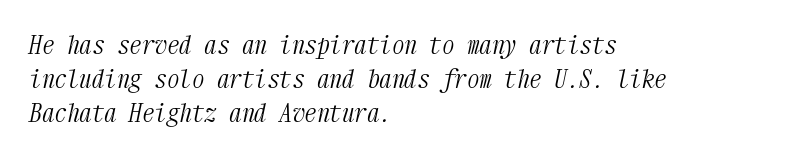
{"italic": "yes", "lean": "right", "slant_degrees": 12, "bold": "no", "underline": "no", "align": "left", "line_spacing": "normal", "line_spacing_ratio": 1.37, "letter_spacing": "normal", "letter_spacing_em": 0.0, "glyph_px": 25}
